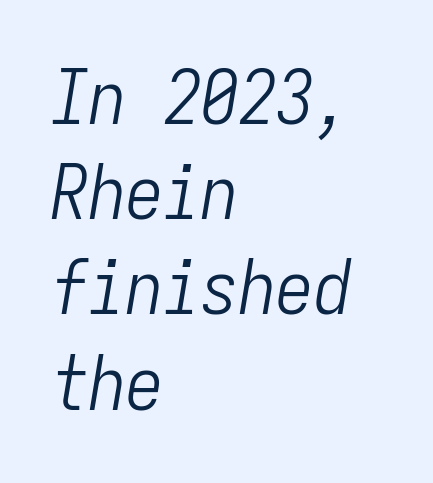
Each word holds together tightly as a unit, with standard inter-letter gaps. This sample is left-justified, so line endings fall wherever the words run out. Here the designer chose a console-style face with uniform glyph widths. Caption: face not bold, strokes unweighted.
